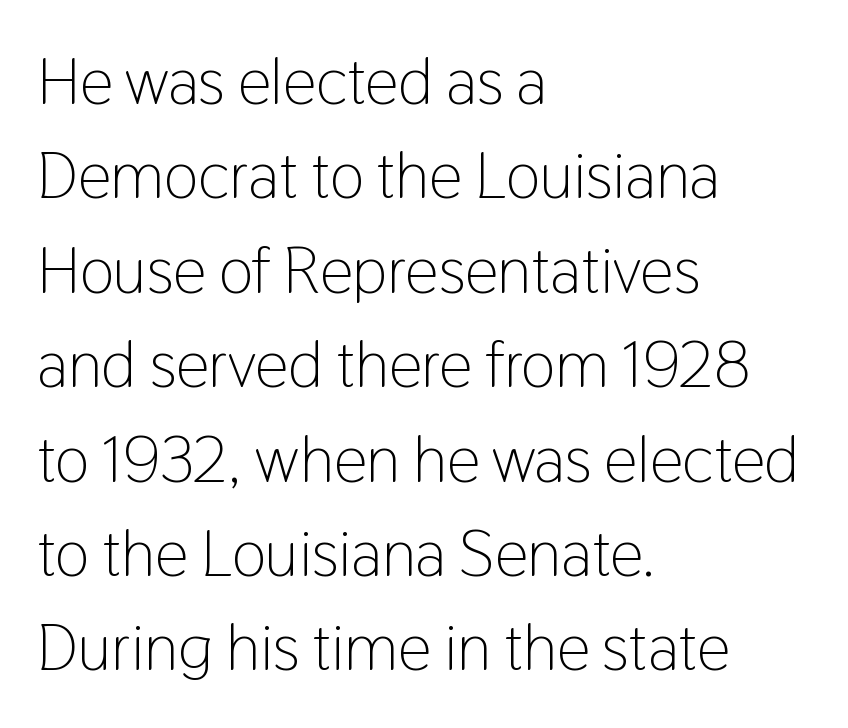
Q: Is the text bold? A: No.
Q: Is the text italic (slanted)? A: No, it is upright.
Q: Is the typeface a serif or a sans-serif typeface? A: Sans-serif.
Q: Is the text underlined? A: No.
Q: How is the paragraph aligned? A: Left-aligned.
Q: Is the spacing between letters normal or unusually wide? A: Normal.
Q: Is the spacing between lines tight, normal or loose? A: Normal.
Q: Width (condensed, normal, or wide)? A: Condensed.
Q: Stroke contrast? A: Low.
Q: x-height? A: Medium.
Q: Monospaced? A: No.
